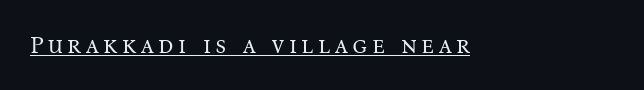
Q: Is the text bold? A: No.
Q: Is the text italic (slanted)? A: No, it is upright.
Q: Is the text underlined? A: Yes.
